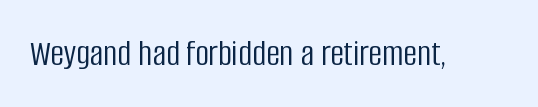
Do the letters lean? They stand straight. Unbolded letterforms with no extra heft. No word sits above an underline. These lines keep a tight, regular rhythm from letter to letter. Varying glyph widths throughout — classic text-font behaviour.
